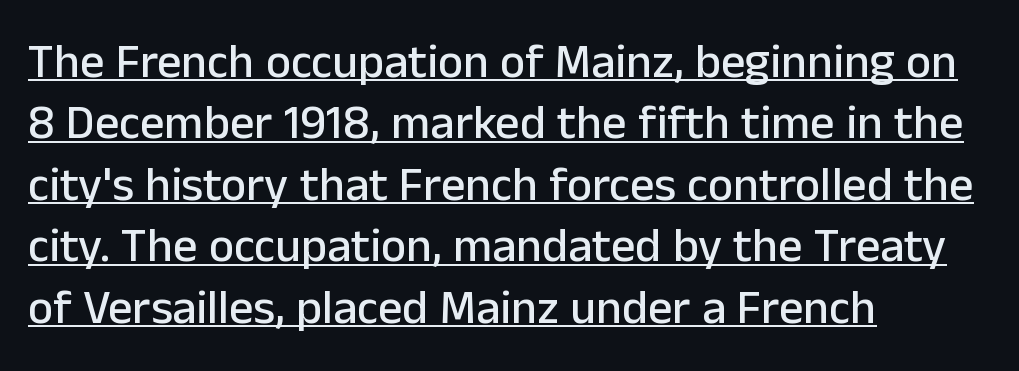
The image shows 48 px sans-serif type, upright; set left-aligned, normal line spacing (1.28x), normal letter spacing, underlined; low stroke contrast and a medium x-height.
